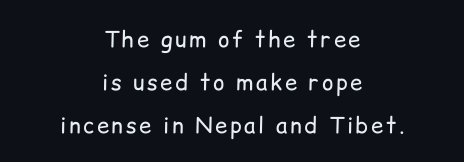
{"italic": "no", "bold": "no", "underline": "no", "align": "center", "line_spacing": "loose", "line_spacing_ratio": 1.95, "glyph_px": 22}
